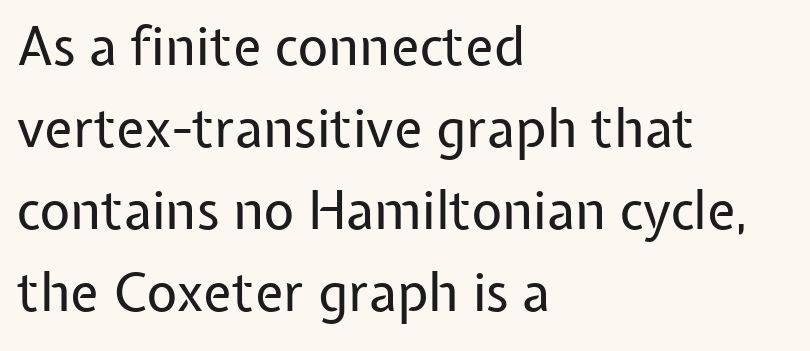
{"serif": "no", "italic": "no", "bold": "no", "weight": "regular", "width": "normal", "stroke_contrast": "low", "x_height": "medium", "monospaced": "no", "underline": "no", "align": "left", "line_spacing": "normal", "line_spacing_ratio": 1.55, "letter_spacing": "normal", "letter_spacing_em": 0.0, "glyph_px": 53}
